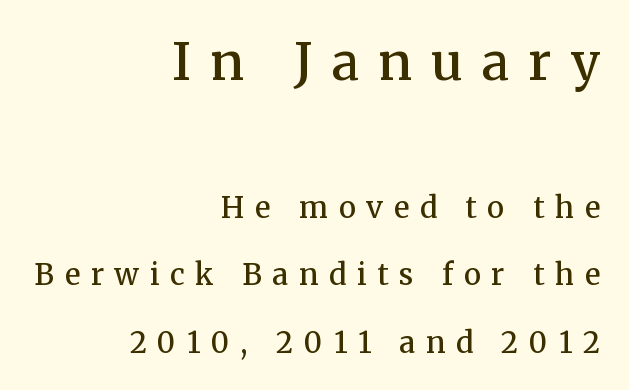
In terms of weight, the rendering is demibold, just under bold. Is this a fixed-width face? No — the glyphs have proportional, varying widths. Someone cranked the tracking dial way up on this one. The paragraph has a hard right edge and a soft left edge. The space beneath each line is pristine and unruled.
